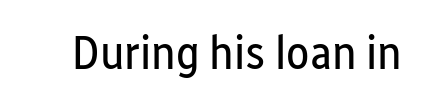
Is there any slant? The stems are plumb. Decoration check: the copy has no underline. Words appear dense and cohesive because spacing is normal. This is sans-serif lettering, the kind often seen on screens and signage. The typeface has the unassuming heft of standard copy or less. Looks like regular typesetting: each glyph gets only the width it needs.
